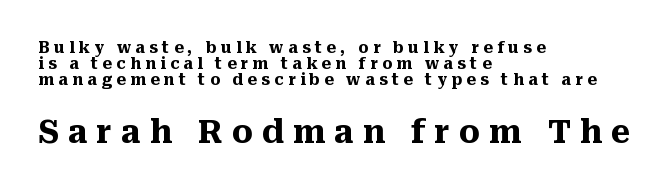
Examine the stroke ends and you'll spot serifs. Italic? Not at all — the glyphs are vertical. Stroke thickness is high; the sample reads as a true bold. Alignment: flush left. If you squint, the bottom block still reads clearly — it's the larger of the two. Spacing verdict: proportional, widths tailored to each character.
